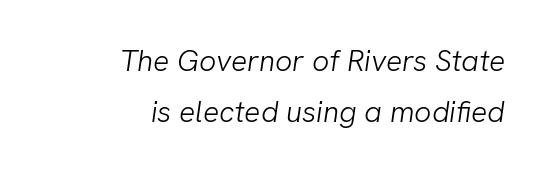
Is the block centered? No — it sits flush against the right margin. Beneath every word, the page is bare. The letters advance in unequal steps, a hallmark of proportional type. Tracking value appears to be zero — textbook default spacing. The strokes are not fattened; the text isn't bold.
